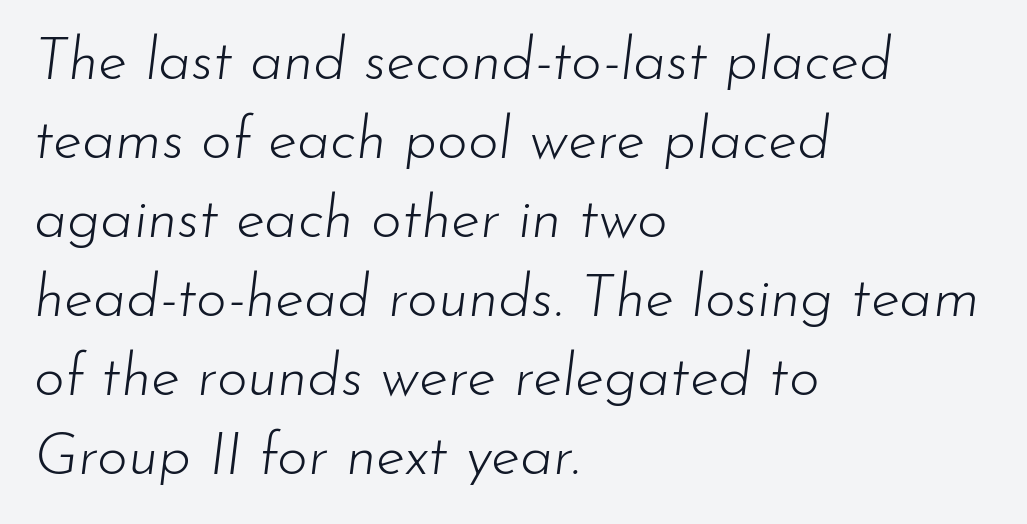
Q: Is the text bold? A: No.
Q: Is the text italic (slanted)? A: Yes, it leans right by about 7 degrees.
Q: Is the text underlined? A: No.
Q: How is the paragraph aligned? A: Left-aligned.
Q: Is the spacing between letters normal or unusually wide? A: Normal.
Q: Is the spacing between lines tight, normal or loose? A: Normal.
Q: Width (condensed, normal, or wide)? A: Normal.
Q: Stroke contrast? A: Low.
Q: x-height? A: Small.
Q: Monospaced? A: No.
